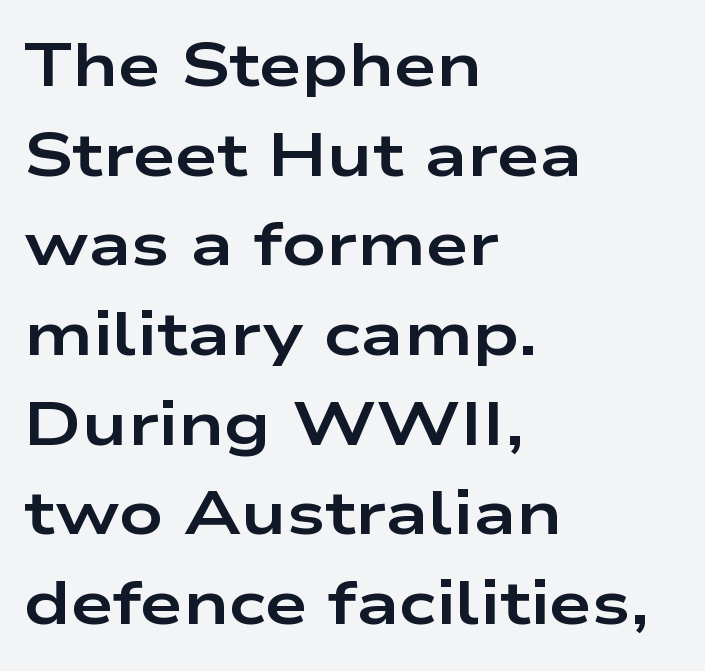
The image shows 61 px bold, wide sans-serif type, upright; set left-aligned, normal line spacing (1.47x), normal letter spacing, not underlined; low stroke contrast and a medium x-height.
